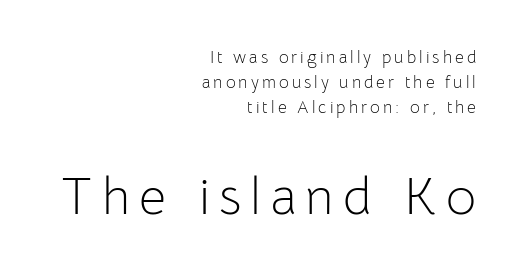
The image shows 52 px light sans-serif type, upright; set right-aligned, normal line spacing (1.47x), not underlined; the second (bottom) block is 3.06x larger; low stroke contrast and a medium x-height.
